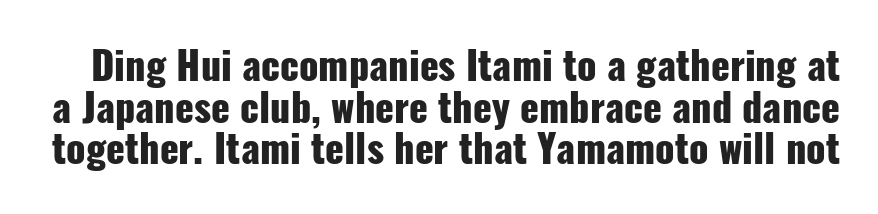
{"serif": "no", "italic": "no", "bold": "yes", "weight": "heavy", "width": "condensed", "stroke_contrast": "low", "x_height": "medium", "monospaced": "no", "underline": "no", "line_spacing": "tight", "line_spacing_ratio": 1.07, "letter_spacing": "normal", "letter_spacing_em": 0.0, "glyph_px": 39}
